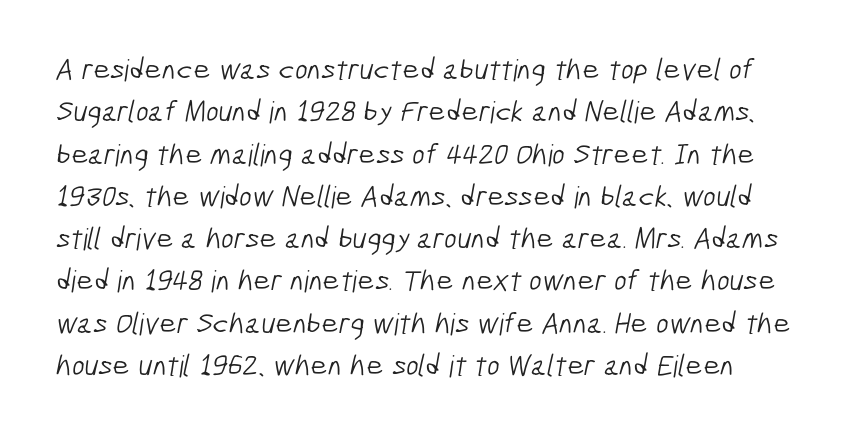
Q: Is the text bold? A: No.
Q: Is the typeface a serif or a sans-serif typeface? A: Sans-serif.
Q: Is the text underlined? A: No.
Q: Is the spacing between letters normal or unusually wide? A: Normal.
Q: Is the spacing between lines tight, normal or loose? A: Normal.
Q: Width (condensed, normal, or wide)? A: Condensed.
Q: Stroke contrast? A: Low.
Q: x-height? A: Medium.
Q: Monospaced? A: No.
